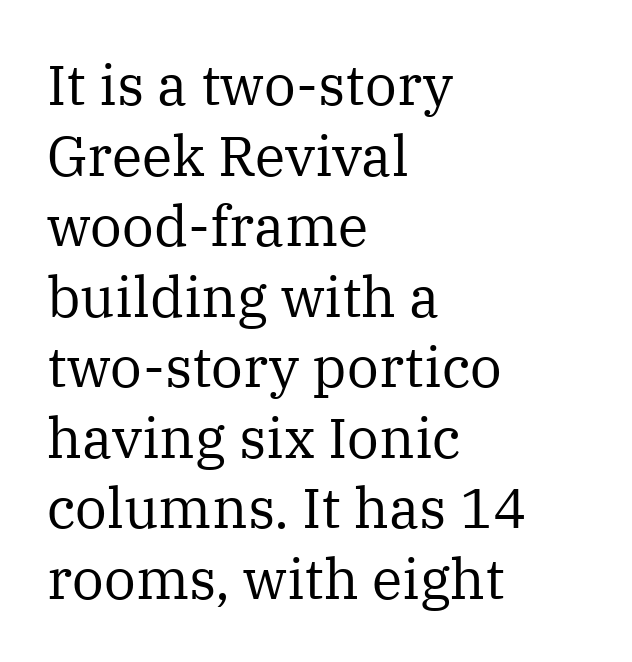
The image shows 56 px regular-weight serif type, upright; set left-aligned, normal line spacing (1.26x), normal letter spacing, not underlined; medium stroke contrast and a medium x-height.
